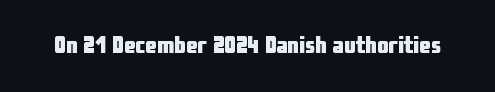
Q: Is the text bold? A: Yes.
Q: Is the text italic (slanted)? A: No, it is upright.
Q: Is the text underlined? A: No.
Q: Is the spacing between letters normal or unusually wide? A: Normal.
